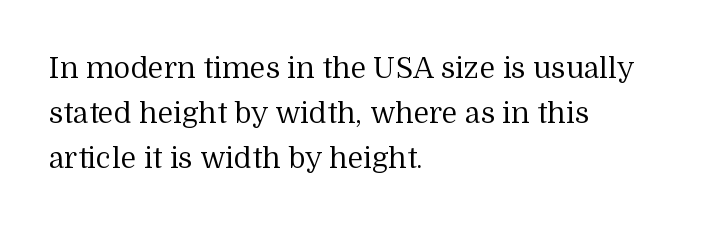
Q: Is the text bold? A: No.
Q: Is the text italic (slanted)? A: No, it is upright.
Q: Is the typeface a serif or a sans-serif typeface? A: Serif.
Q: Is the text underlined? A: No.
Q: How is the paragraph aligned? A: Left-aligned.
Q: Is the spacing between letters normal or unusually wide? A: Normal.
Q: Is the spacing between lines tight, normal or loose? A: Normal.
Q: Width (condensed, normal, or wide)? A: Normal.
Q: Stroke contrast? A: Medium.
Q: x-height? A: Medium.
Q: Monospaced? A: No.
